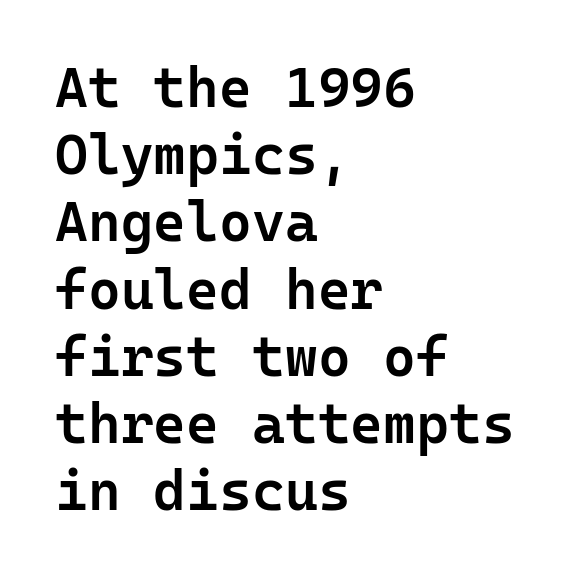
A typesetter would call this monospace, since all characters share one set width. The lines in this sample share a left origin and differ only in where they stop. Set as a demibold, roughly 600 on the weight scale. The letterforms sit shoulder to shoulder at normal distance. Descender tails drop into unmarked territory. The passage shown is typeset with a sans-serif family.
